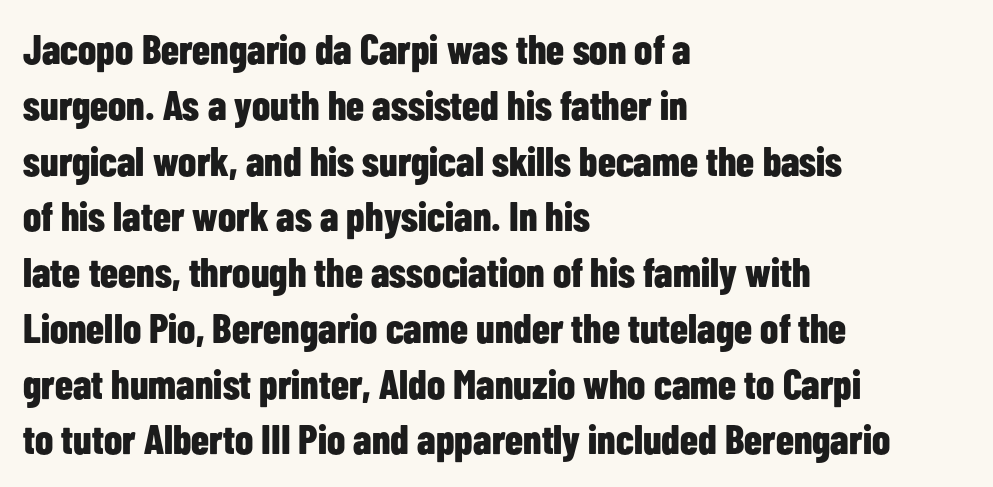
Q: Is the text bold? A: Yes.
Q: Is the text italic (slanted)? A: No, it is upright.
Q: Is the typeface a serif or a sans-serif typeface? A: Sans-serif.
Q: Is the text underlined? A: No.
Q: How is the paragraph aligned? A: Left-aligned.
Q: Is the spacing between letters normal or unusually wide? A: Normal.
Q: Is the spacing between lines tight, normal or loose? A: Normal.
Q: Width (condensed, normal, or wide)? A: Condensed.
Q: Stroke contrast? A: Low.
Q: x-height? A: Medium.
Q: Monospaced? A: No.
